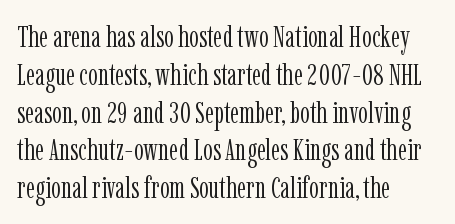
Character widths vary here, with narrow letters taking less room than wide ones. Underline: absent. The setting favours the left margin, as ordinary paragraphs usually do. The font is comparable to plain body text, perhaps lighter. The font family rendered here belongs to the serif group.
